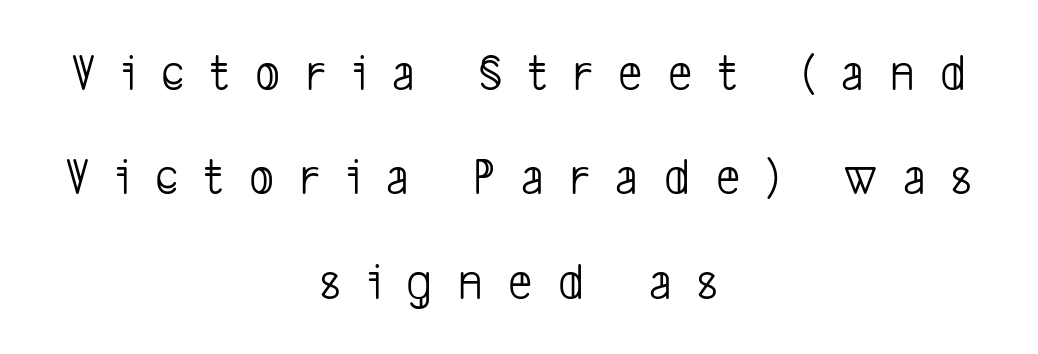
Q: Is the text bold? A: No.
Q: Is the typeface a serif or a sans-serif typeface? A: Sans-serif.
Q: Is the text underlined? A: No.
Q: How is the paragraph aligned? A: Centered.
Q: Is the spacing between letters normal or unusually wide? A: Unusually wide.
Q: Is the spacing between lines tight, normal or loose? A: Loose.
Q: Width (condensed, normal, or wide)? A: Condensed.
Q: Stroke contrast? A: Low.
Q: x-height? A: Medium.
Q: Monospaced? A: No.
